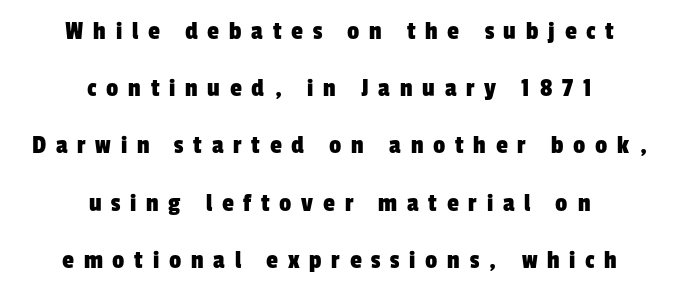
Q: Is the text underlined? A: No.
Q: How is the paragraph aligned? A: Centered.
Q: Is the spacing between letters normal or unusually wide? A: Unusually wide.
Q: Is the spacing between lines tight, normal or loose? A: Loose.
